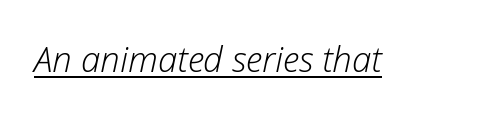
The image shows 35 px light type, italic (leaning right); set normal letter spacing, underlined; low stroke contrast and a medium x-height.
